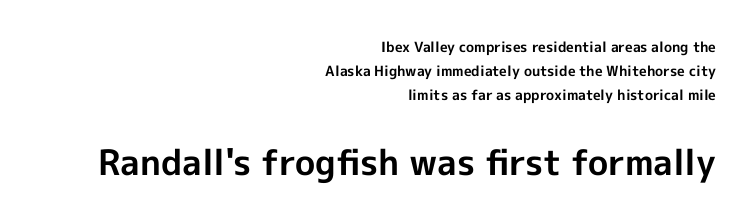
{"serif": "no", "italic": "no", "bold": "yes", "weight": "bold", "width": "normal", "x_height": "medium", "monospaced": "no", "underline": "no", "align": "right", "line_spacing_ratio": 1.73, "letter_spacing": "normal", "letter_spacing_em": 0.0, "larger_block": "second", "size_ratio": 2.5, "glyph_px": 35}
